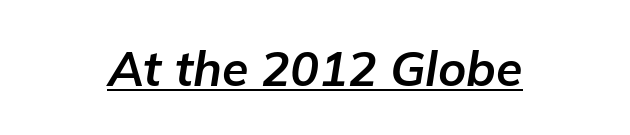
{"italic": "yes", "lean": "right", "slant_degrees": 9, "bold": "yes", "weight": "bold", "width": "normal", "stroke_contrast": "low", "x_height": "medium", "monospaced": "no", "underline": "yes", "align": "center", "letter_spacing": "normal", "letter_spacing_em": 0.0, "glyph_px": 48}
